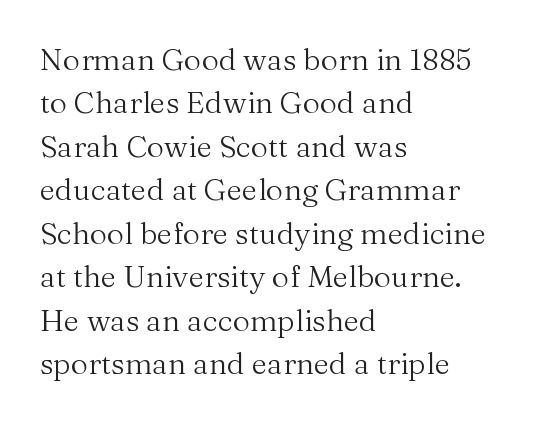
Q: Is the text bold? A: No.
Q: Is the text italic (slanted)? A: No, it is upright.
Q: Is the typeface a serif or a sans-serif typeface? A: Serif.
Q: Is the text underlined? A: No.
Q: How is the paragraph aligned? A: Left-aligned.
Q: Is the spacing between letters normal or unusually wide? A: Normal.
Q: Is the spacing between lines tight, normal or loose? A: Normal.
Q: Width (condensed, normal, or wide)? A: Normal.
Q: Stroke contrast? A: Medium.
Q: x-height? A: Medium.
Q: Monospaced? A: No.
